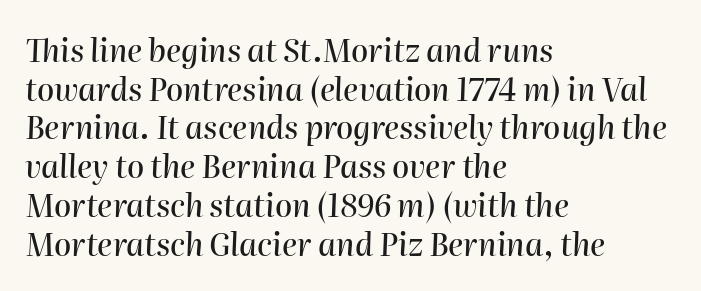
The passage is arranged the way most books set body copy — flush left. These lines were composed using italics. Inter-character spacing is left at the font's built-in metrics. Leading: standard. The passage shown is typed in a proportional face where columns would drift. The space beneath each line is pristine and unruled.
